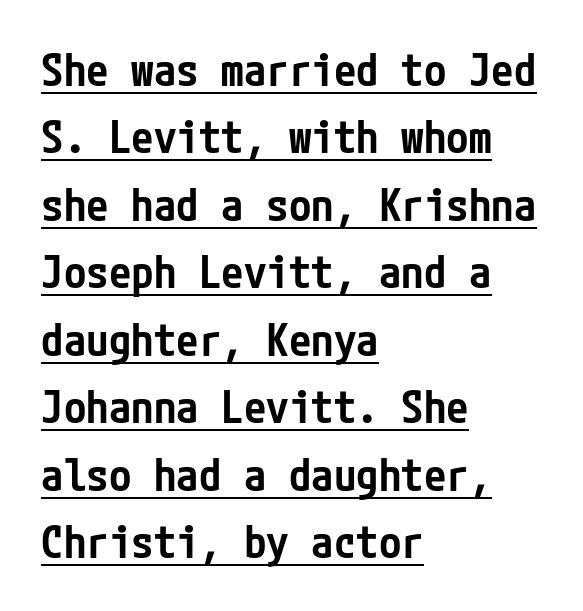
This is the regular roman posture of the typeface. Serif or sans? Sans — the stroke terminals are bare. Each glyph is drawn with semibold strokes, heavier than normal yet not fully bold. Casual observation: everything's shoved over to the left.
